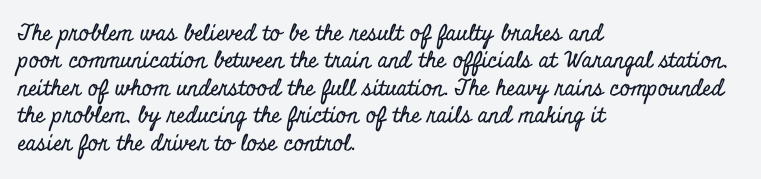
Q: Is the text italic (slanted)? A: Yes.
Q: Is the text underlined? A: No.
Q: How is the paragraph aligned? A: Left-aligned.
Q: Is the spacing between letters normal or unusually wide? A: Normal.
Q: Is the spacing between lines tight, normal or loose? A: Normal.
